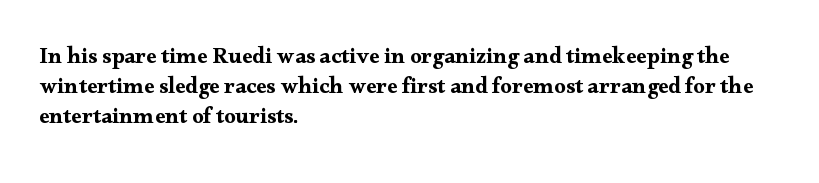
Q: Is the text italic (slanted)? A: No, it is upright.
Q: Is the text underlined? A: No.
Q: How is the paragraph aligned? A: Left-aligned.
Q: Is the spacing between letters normal or unusually wide? A: Normal.
Q: Is the spacing between lines tight, normal or loose? A: Normal.
